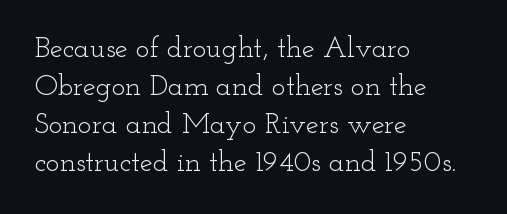
{"serif": "yes", "italic": "no", "bold": "no", "weight": "light", "width": "wide", "stroke_contrast": "low", "x_height": "small", "monospaced": "no", "underline": "no", "align": "left", "line_spacing": "normal", "line_spacing_ratio": 1.31, "letter_spacing": "normal", "letter_spacing_em": 0.0, "glyph_px": 29}
